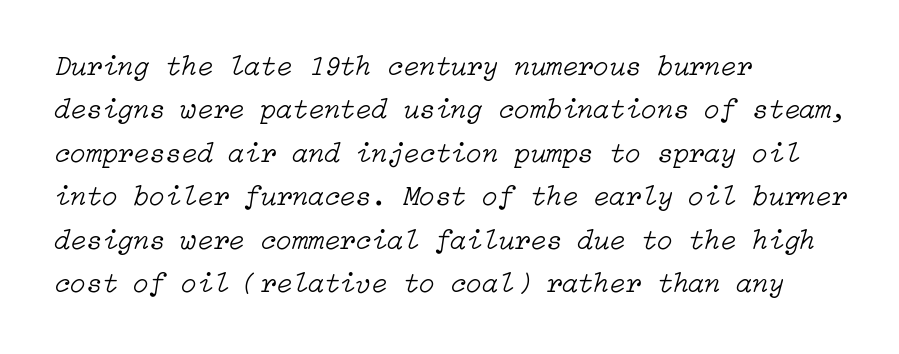
The ragged edge is on the right, which tells us the setting is flush left. There is no visible air inserted between adjacent glyphs. The rendering applies a slant to the glyphs. Leading: standard. The letterforms sit at book weight or below. The baseline area is clear.
